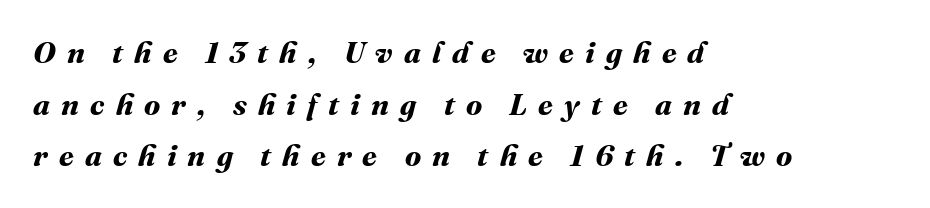
The image shows 30 px bold type; set left-aligned, line spacing 1.72x, unusually wide letter spacing (+0.37 em), not underlined; medium stroke contrast and a medium x-height.
